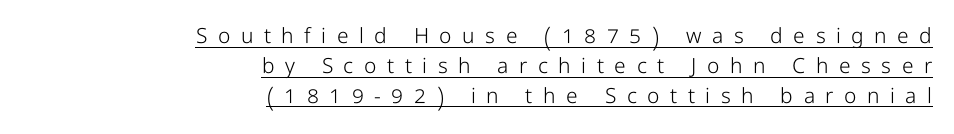
Substantial extra tracking has been applied to these lines. The passage is arranged like a letterhead date or caption credit — flush right. A baseline rule has been typeset under these characters. No heavy texture on the line: the type isn't bold. If you measured baseline to baseline, you'd find a middling distance.
